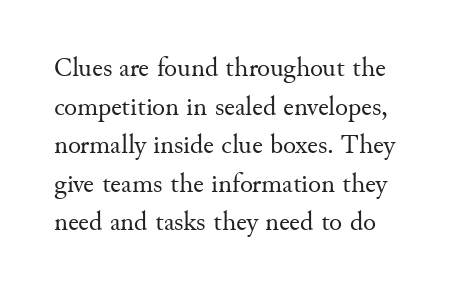
Q: Is the text bold? A: No.
Q: Is the text italic (slanted)? A: No, it is upright.
Q: Is the text underlined? A: No.
Q: Is the spacing between letters normal or unusually wide? A: Normal.
Q: Is the spacing between lines tight, normal or loose? A: Normal.
